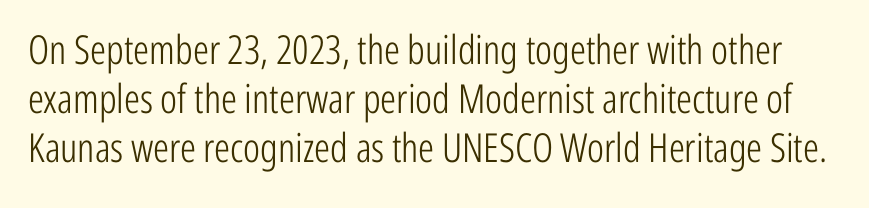
{"serif": "no", "italic": "no", "bold": "no", "weight": "light", "width": "condensed", "stroke_contrast": "low", "x_height": "medium", "monospaced": "no", "underline": "no", "line_spacing_ratio": 1.23, "letter_spacing": "normal", "letter_spacing_em": 0.0, "glyph_px": 40}
